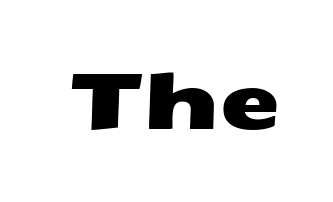
Between one letter and the next there's only the usual sliver of space. Grotesque or geometric, the face here clearly has no serifs. Honestly, there is no underline to notice here at all. The rendering uses natural spacing where letterforms have individual widths.
